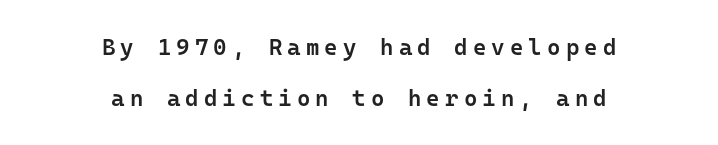
The lettering stays uniformly vertical, giving the passage a roman look. Leading is clearly above the norm, producing a sparse column. Short note: letters widely spaced. The face used here is a semibold: visibly heavier than regular, lighter than bold.
